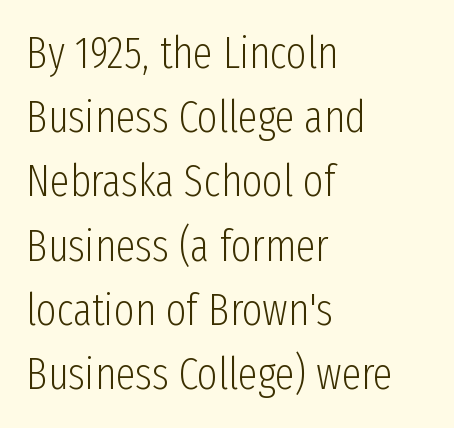
Q: Is the text bold? A: No.
Q: Is the text italic (slanted)? A: No, it is upright.
Q: Is the typeface a serif or a sans-serif typeface? A: Sans-serif.
Q: Is the text underlined? A: No.
Q: How is the paragraph aligned? A: Left-aligned.
Q: Is the spacing between letters normal or unusually wide? A: Normal.
Q: Is the spacing between lines tight, normal or loose? A: Normal.
Q: Width (condensed, normal, or wide)? A: Condensed.
Q: Stroke contrast? A: Low.
Q: x-height? A: Medium.
Q: Monospaced? A: No.
